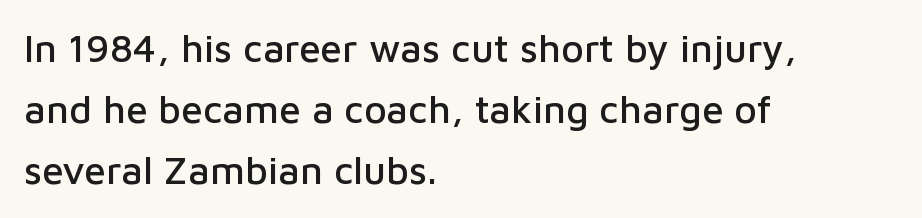
The image shows 39 px sans-serif type, upright; set left-aligned, normal line spacing (1.57x), normal letter spacing, not underlined; low stroke contrast and a medium x-height.
